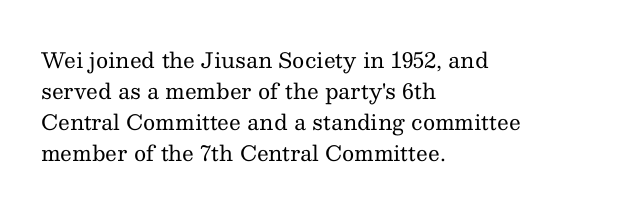
{"italic": "no", "bold": "no", "underline": "no", "align": "left", "line_spacing": "normal", "line_spacing_ratio": 1.48, "letter_spacing": "normal", "letter_spacing_em": 0.0, "glyph_px": 21}
